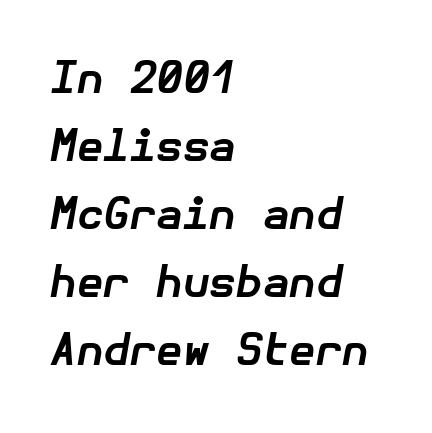
Each word holds together tightly as a unit, with standard inter-letter gaps. One glance says typical: line gaps are just what's usual. The glyphs are unaccompanied by any horizontal stroke below them. This is oblique type, the kind used for emphasis or titles.
